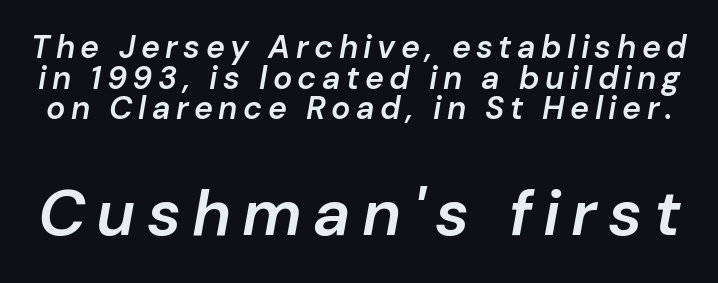
Q: Is the text bold? A: Semi-bold.
Q: Is the text italic (slanted)? A: Yes, it leans right by about 10 degrees.
Q: Is the text underlined? A: No.
Q: Is the spacing between lines tight, normal or loose? A: Tight.
Q: Which block of text is set in a larger size, the first (top) or the second (bottom)? A: The second (bottom) one.
Q: Width (condensed, normal, or wide)? A: Normal.
Q: Stroke contrast? A: Low.
Q: x-height? A: Medium.
Q: Monospaced? A: No.
